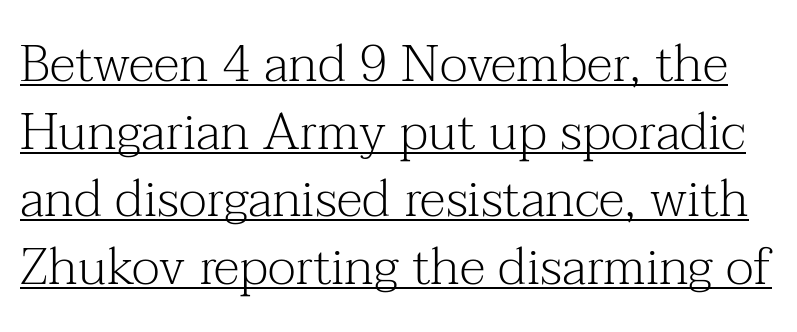
{"serif": "yes", "italic": "no", "bold": "no", "weight": "light", "width": "normal", "stroke_contrast": "medium", "x_height": "medium", "monospaced": "no", "underline": "yes", "line_spacing": "normal", "line_spacing_ratio": 1.3, "letter_spacing": "normal", "letter_spacing_em": 0.0, "glyph_px": 52}
